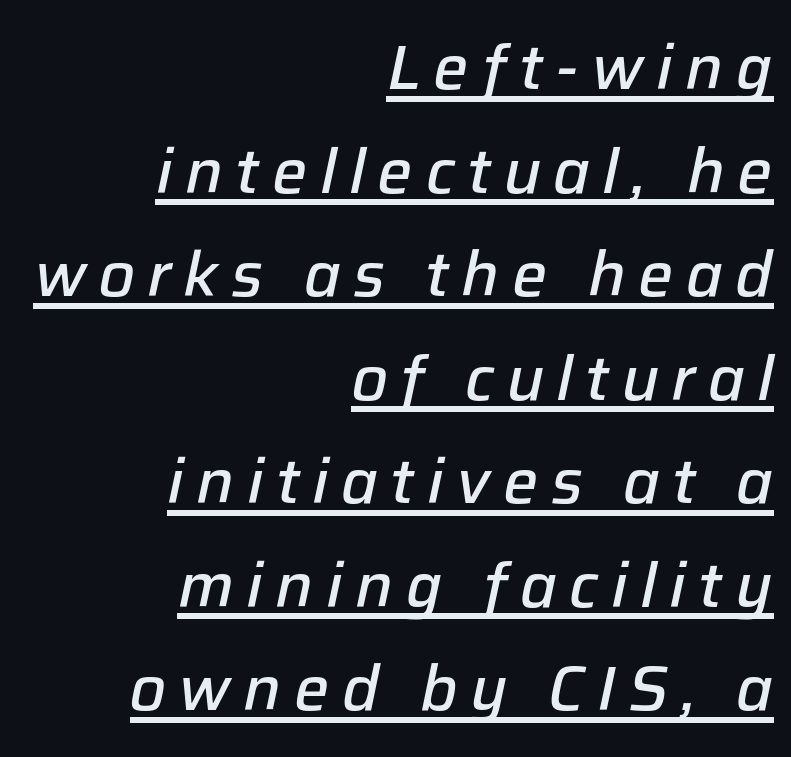
The image shows 62 px semibold type, italic (leaning right); set right-aligned, normal line spacing (1.67x), unusually wide letter spacing (+0.2 em), underlined; low stroke contrast and a medium x-height.
